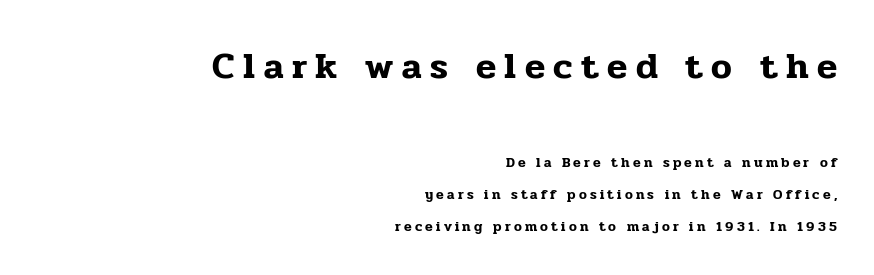
The image shows 37 px serif type, upright; set right-aligned, loose line spacing (2.28x), unusually wide letter spacing (+0.23 em), not underlined; the first (top) block is 2.64x larger; low stroke contrast and a medium x-height.
